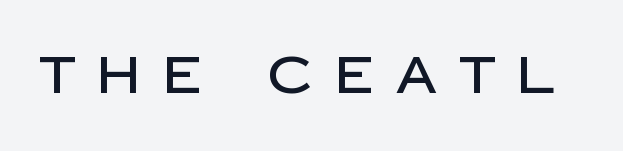
Q: Is the text italic (slanted)? A: No, it is upright.
Q: Is the typeface a serif or a sans-serif typeface? A: Sans-serif.
Q: Is the text underlined? A: No.
Q: Is the spacing between letters normal or unusually wide? A: Unusually wide.
Q: Width (condensed, normal, or wide)? A: Normal.
Q: Stroke contrast? A: Low.
Q: x-height? A: Large.
Q: Monospaced? A: No.
